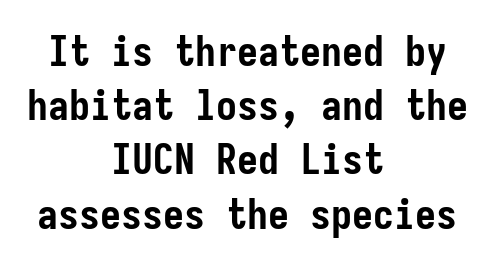
{"serif": "no", "italic": "no", "bold": "yes", "weight": "semibold", "width": "condensed", "stroke_contrast": "low", "x_height": "medium", "underline": "no", "align": "center", "line_spacing": "normal", "line_spacing_ratio": 1.29, "letter_spacing": "normal", "letter_spacing_em": 0.0, "glyph_px": 42}
